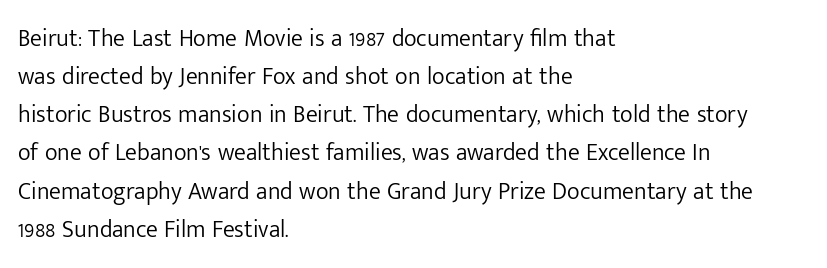
Is there much room between lines? A standard amount, neither cramped nor airy. A roman cut, with each character standing at attention. How are the letters spaced? Ordinarily, with no added tracking. This rendering features lettering with no underline. The paragraph shown leans on its left margin. The weight tops out at a normal text grade.
